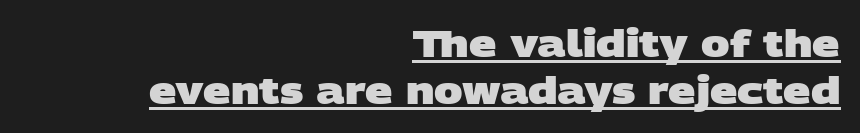
The image shows 38 px heavy, wide sans-serif type; set right-aligned, line spacing 1.23x, normal letter spacing, underlined; low stroke contrast and a large x-height.
